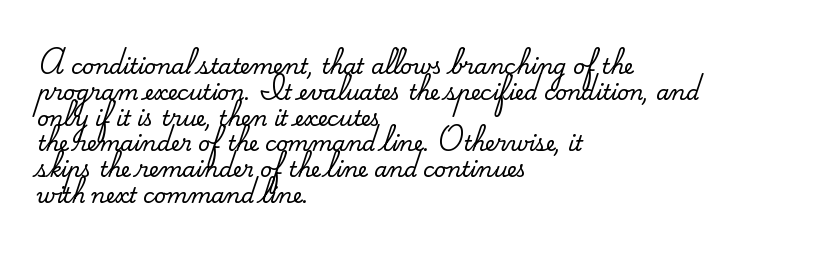
The image shows 21 px text type; set left-aligned, line spacing 1.23x, normal letter spacing, not underlined.
